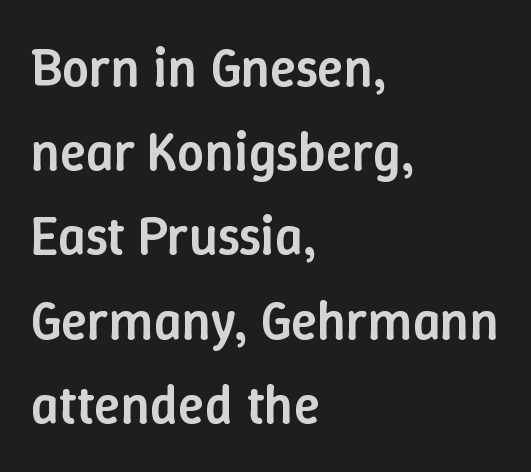
The image shows 54 px semibold type, upright; set left-aligned, normal line spacing (1.56x), normal letter spacing, not underlined; low stroke contrast and a medium x-height.
